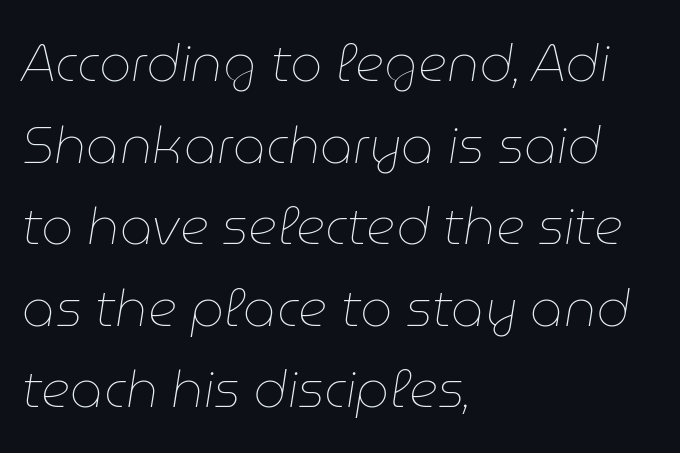
The letters advance in unequal steps, a hallmark of proportional type. Interline gaps are of average width in this sample. The font sits on the lighter half of the weight spectrum, regular included. Nothing unusual about the tracking: characters are spaced as the font intends.
